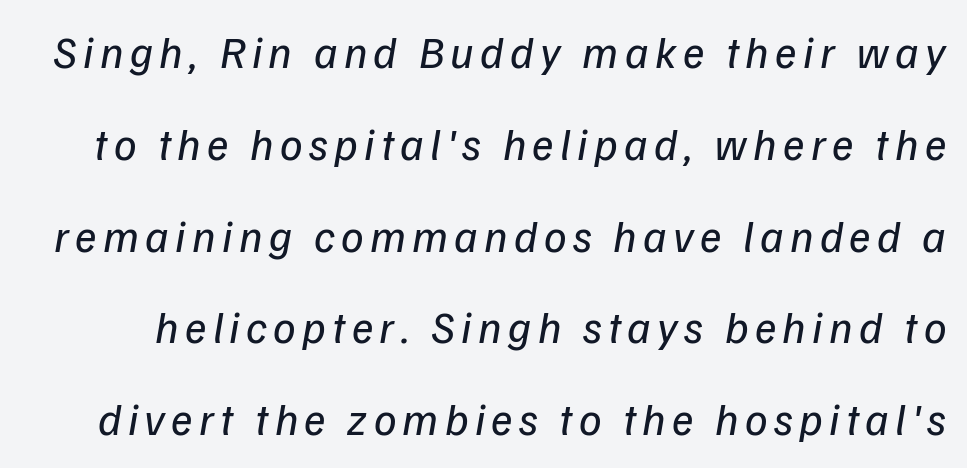
{"serif": "no", "bold": "no", "weight": "regular", "width": "normal", "stroke_contrast": "low", "x_height": "medium", "monospaced": "no", "underline": "no", "line_spacing": "loose", "line_spacing_ratio": 2.04, "glyph_px": 45}
